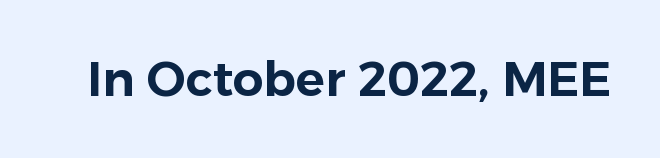
Inter-character spacing is left at the font's built-in metrics. The typography opts for an upright posture over an oblique one. Underline: absent. What kind of face is this? One without serifs — a sans. You could not count columns in this text — the font is proportionally spaced.
